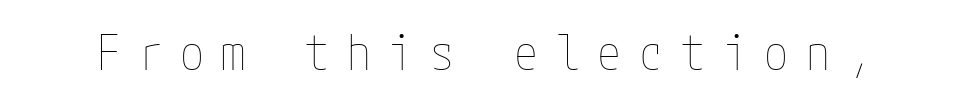
The string is rendered with underlining switched off. Loose tracking; the words dissolve into strings of separated letters. Stems and bowls with no extra thickness — not bold. Does the lettering tilt? It doesn't — this is upright.
